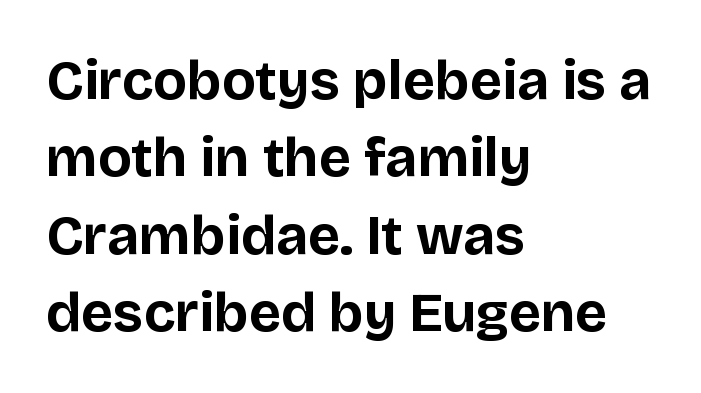
Looks like regular typesetting: each glyph gets only the width it needs. The line-height multiplier appears to be the usual default. The tracking reads as untouched default to a designer's eye. Line beginnings align vertically; line endings do not.
